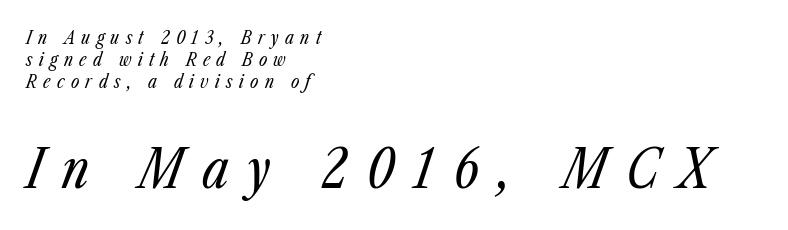
The image shows 54 px regular-weight, condensed type, italic (leaning right); set left-aligned, line spacing 1.22x, unusually wide letter spacing (+0.35 em), not underlined; the second (bottom) block is 3.0x larger; low stroke contrast and a medium x-height.
